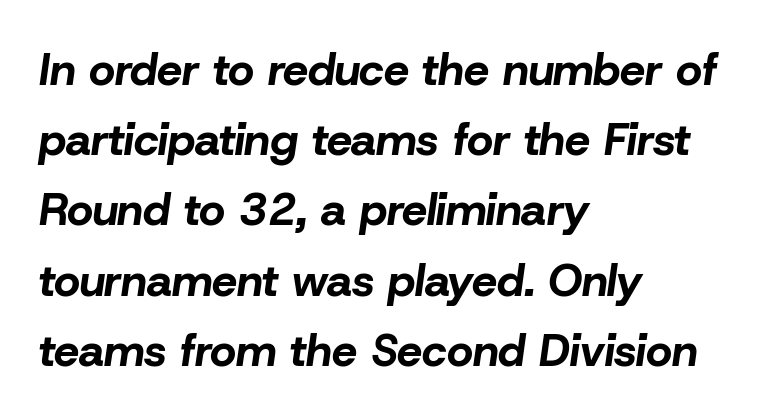
In terms of weight, the rendering is a true, heavy bold. Rows of type keep a routine distance in the vertical direction. Which margin do the lines hug? The left one — the right edge is uneven. Bare-footed words on every line. The letters sit at their default tracking, neither squeezed nor spread. Think of a printed novel: that variable character pitch is what you see here.
